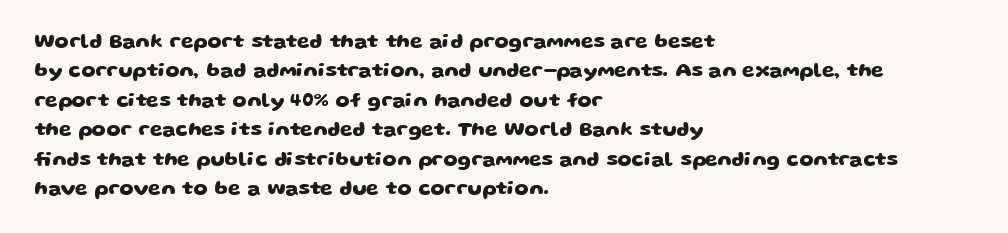
The image shows 20 px bold type; set left-aligned, normal line spacing (1.47x), normal letter spacing, not underlined.
